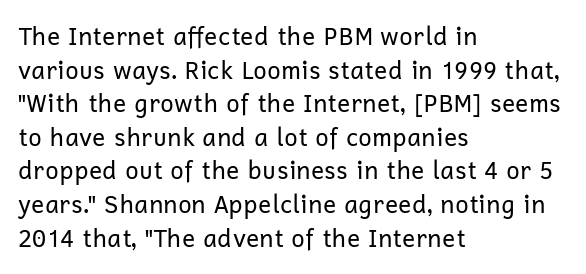
{"italic": "no", "bold": "no", "underline": "no", "align": "left", "line_spacing": "normal", "line_spacing_ratio": 1.4, "letter_spacing": "normal", "letter_spacing_em": 0.0, "glyph_px": 24}
